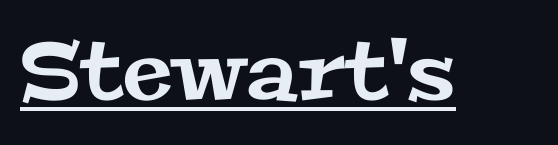
Q: Is the typeface a serif or a sans-serif typeface? A: Serif.
Q: Is the text underlined? A: Yes.
Q: Is the spacing between letters normal or unusually wide? A: Normal.
Q: Width (condensed, normal, or wide)? A: Wide.
Q: Stroke contrast? A: Medium.
Q: x-height? A: Medium.
Q: Monospaced? A: No.
